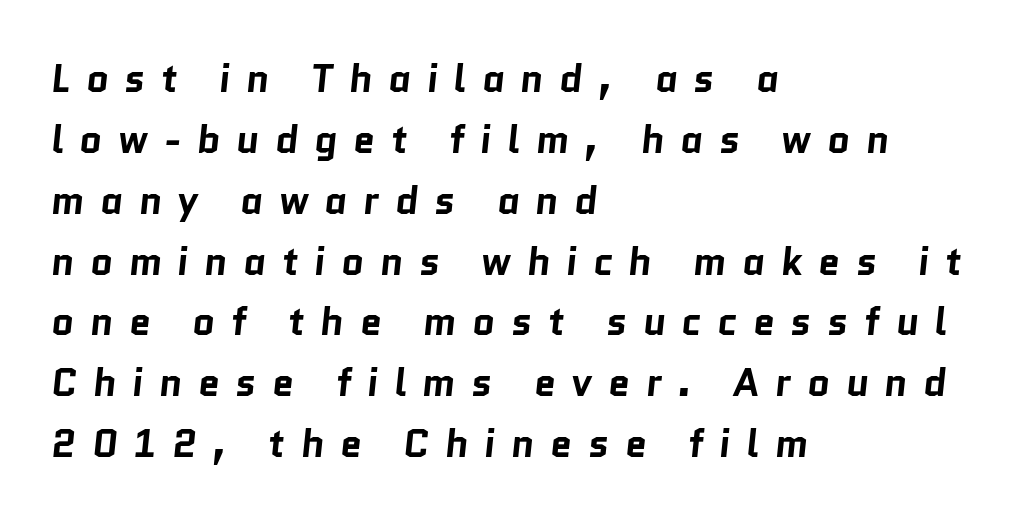
Honestly, the letter spacing is so wide it's the main thing you notice. A clean baseline with only descenders dipping below it. A student would call this left alignment; a typographer would say flush left, rag right. These words are printed bold, with thick strokes throughout.
